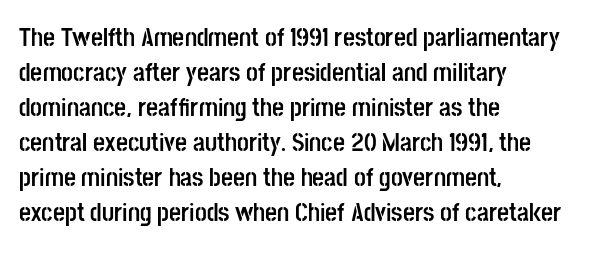
The image shows 26 px bold type, upright; set left-aligned, normal line spacing (1.35x), normal letter spacing, not underlined.
